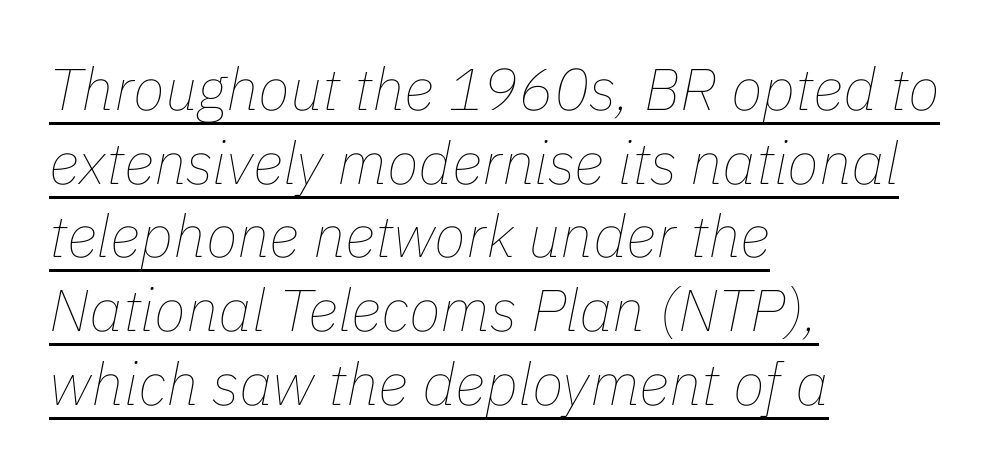
The image shows 59 px thin type, italic (leaning right); set left-aligned, normal line spacing (1.25x), normal letter spacing, underlined; low stroke contrast and a medium x-height.
